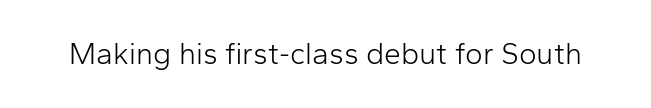
You can tell it's not italic because the verticals are truly vertical. Descender tails drop into unmarked territory. This is sans-serif lettering, the kind often seen on screens and signage. The passage shown is typed in a proportional face where columns would drift. Bold? No — there's no thickening of the strokes.
